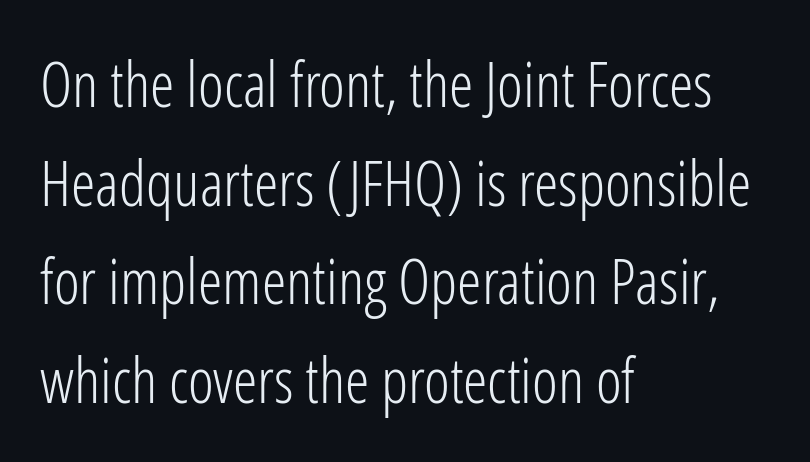
{"serif": "no", "italic": "no", "bold": "no", "weight": "light", "width": "condensed", "stroke_contrast": "low", "x_height": "medium", "monospaced": "no", "underline": "no", "align": "left", "line_spacing": "normal", "line_spacing_ratio": 1.59, "letter_spacing": "normal", "letter_spacing_em": 0.0, "glyph_px": 62}
